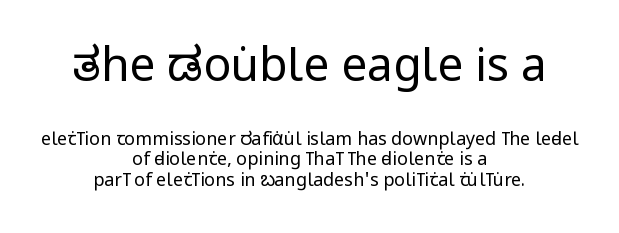
{"serif": "no", "italic": "no", "bold": "no", "weight": "regular", "width": "condensed", "stroke_contrast": "low", "x_height": "large", "monospaced": "no", "underline": "no", "align": "center", "line_spacing": "tight", "line_spacing_ratio": 1.15, "letter_spacing": "normal", "letter_spacing_em": 0.0, "larger_block": "first", "size_ratio": 2.56, "glyph_px": 46}
